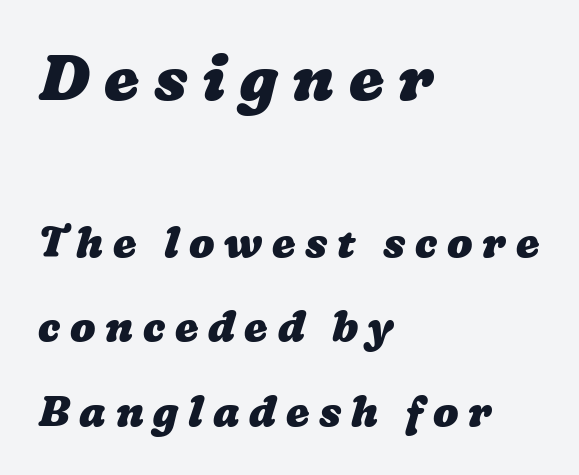
Q: Is the text bold? A: Yes.
Q: Is the text underlined? A: No.
Q: How is the paragraph aligned? A: Left-aligned.
Q: Is the spacing between letters normal or unusually wide? A: Unusually wide.
Q: Is the spacing between lines tight, normal or loose? A: Loose.
Q: Which block of text is set in a larger size, the first (top) or the second (bottom)? A: The first (top) one.
Q: Width (condensed, normal, or wide)? A: Wide.
Q: Stroke contrast? A: Low.
Q: x-height? A: Medium.
Q: Monospaced? A: No.
